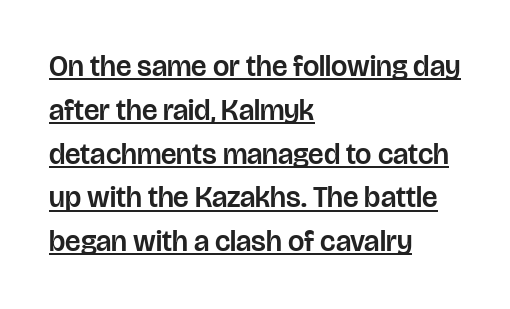
{"serif": "no", "italic": "no", "width": "normal", "stroke_contrast": "low", "x_height": "large", "monospaced": "no", "underline": "yes", "align": "left", "line_spacing": "normal", "line_spacing_ratio": 1.51, "letter_spacing": "normal", "letter_spacing_em": 0.0, "glyph_px": 29}
